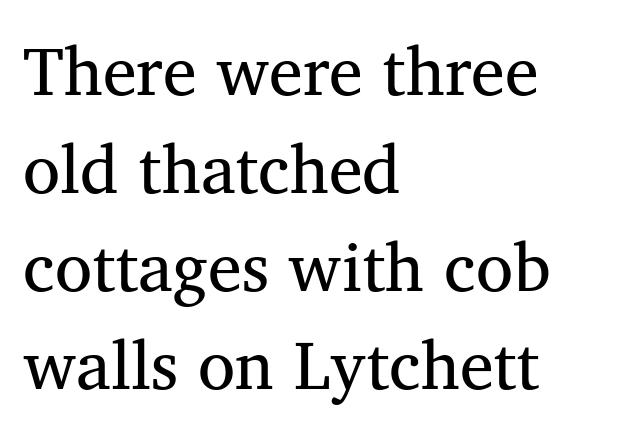
{"serif": "yes", "italic": "no", "bold": "no", "weight": "regular", "width": "normal", "stroke_contrast": "medium", "x_height": "medium", "monospaced": "no", "underline": "no", "align": "left", "line_spacing": "normal", "line_spacing_ratio": 1.44, "letter_spacing": "normal", "letter_spacing_em": 0.0, "glyph_px": 68}
